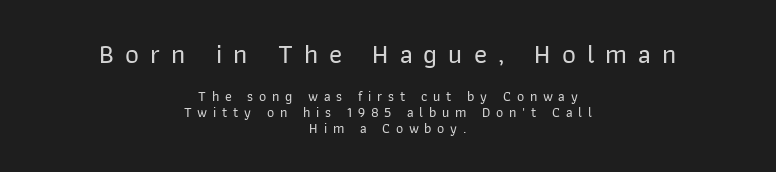
{"italic": "no", "underline": "no", "align": "center", "line_spacing_ratio": 1.16, "letter_spacing": "wide", "letter_spacing_em": 0.41, "larger_block": "first", "size_ratio": 1.93, "glyph_px": 27}
